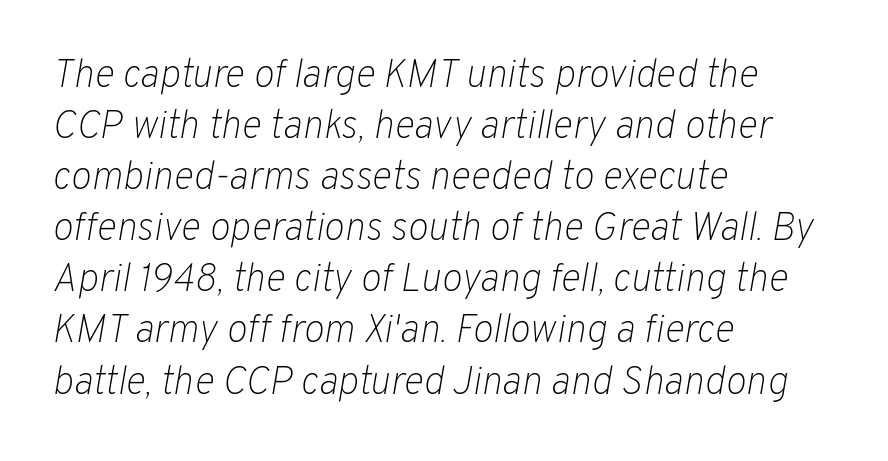
The image shows 39 px light type, italic (leaning right); set left-aligned, normal line spacing (1.31x), normal letter spacing, not underlined; low stroke contrast and a medium x-height.
